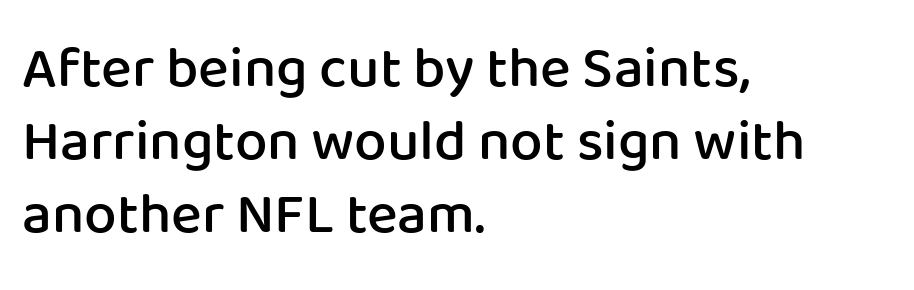
{"serif": "no", "italic": "no", "bold": "semi", "weight": "semibold", "width": "normal", "stroke_contrast": "low", "x_height": "medium", "monospaced": "no", "underline": "no", "align": "left", "line_spacing": "normal", "line_spacing_ratio": 1.26, "letter_spacing": "normal", "letter_spacing_em": 0.0, "glyph_px": 58}
